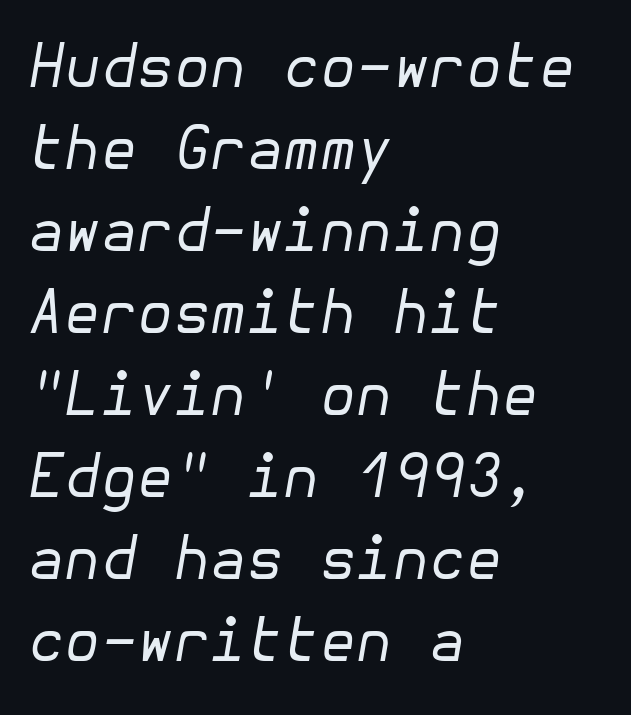
{"italic": "yes", "lean": "right", "slant_degrees": 10, "bold": "no", "weight": "regular", "width": "normal", "stroke_contrast": "low", "x_height": "medium", "underline": "no", "align": "left", "line_spacing": "normal", "line_spacing_ratio": 1.39, "letter_spacing": "normal", "letter_spacing_em": 0.0, "glyph_px": 59}
